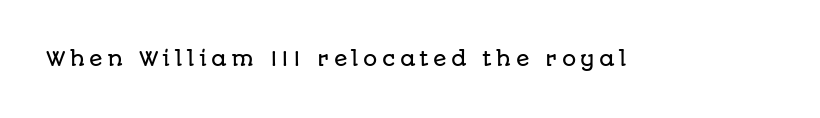
The area under the type is left untouched. Posture: upright roman. In terms of letterspacing, this is a distinctly airy, spread setting.
